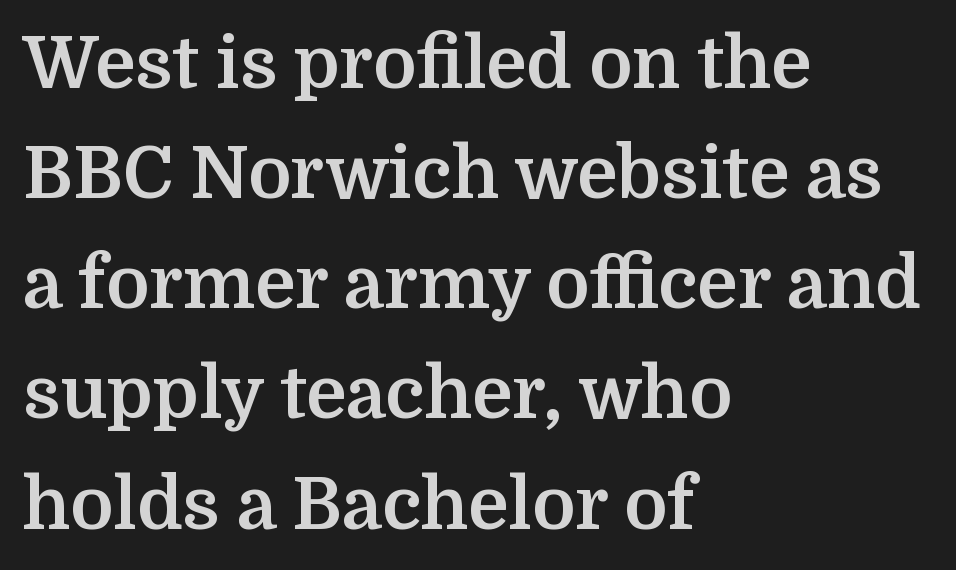
The letterforms sit shoulder to shoulder at normal distance. Letters rest on an invisible, unmarked baseline. This sample has the flowing, uneven cadence of proportional lettering. Designer's note — italics off, roman on. Line starts are locked; line ends wander.
